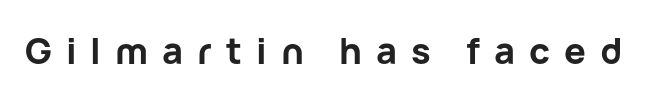
{"serif": "no", "italic": "no", "bold": "yes", "weight": "bold", "width": "normal", "stroke_contrast": "low", "x_height": "medium", "monospaced": "no", "underline": "no", "letter_spacing": "wide", "letter_spacing_em": 0.39, "glyph_px": 36}
